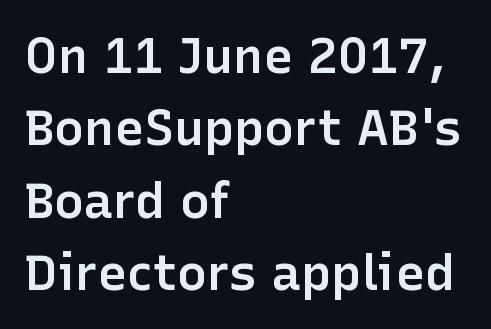
The strokes are fattened partway — semibold, not bold. In terms of posture, this sample is upright. The typesetter chose a ragged-right arrangement here. Are there feet on the stems? There aren't — it's a sans.
